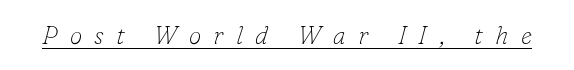
The strokes carry an ordinary text weight at most. Loose tracking; the words dissolve into strings of separated letters. The lettering tilts uniformly, giving the passage an italic look. The rendered words wear a rule along their underside.
